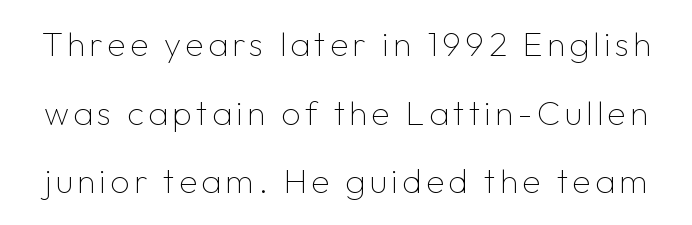
The image shows 34 px thin sans-serif type, upright; set loose line spacing (2.02x), not underlined; low stroke contrast and a medium x-height.
